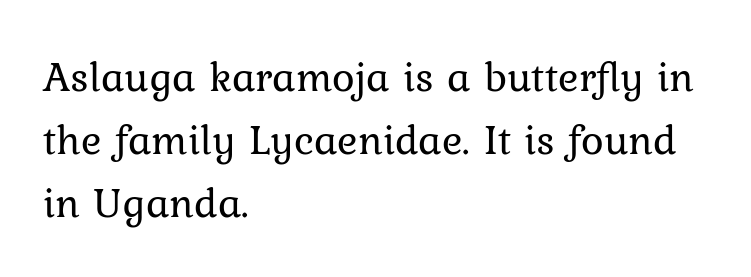
Q: Is the text bold? A: No.
Q: Is the text italic (slanted)? A: No, it is upright.
Q: Is the text underlined? A: No.
Q: How is the paragraph aligned? A: Left-aligned.
Q: Is the spacing between letters normal or unusually wide? A: Normal.
Q: Is the spacing between lines tight, normal or loose? A: Normal.
Q: Width (condensed, normal, or wide)? A: Normal.
Q: Stroke contrast? A: Low.
Q: x-height? A: Medium.
Q: Monospaced? A: No.
